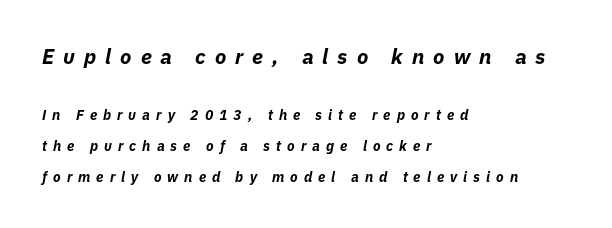
Q: Is the text bold? A: Yes.
Q: Is the text italic (slanted)? A: Yes, it leans right by about 11 degrees.
Q: Is the text underlined? A: No.
Q: How is the paragraph aligned? A: Left-aligned.
Q: Is the spacing between letters normal or unusually wide? A: Unusually wide.
Q: Is the spacing between lines tight, normal or loose? A: Loose.
Q: Which block of text is set in a larger size, the first (top) or the second (bottom)? A: The first (top) one.
